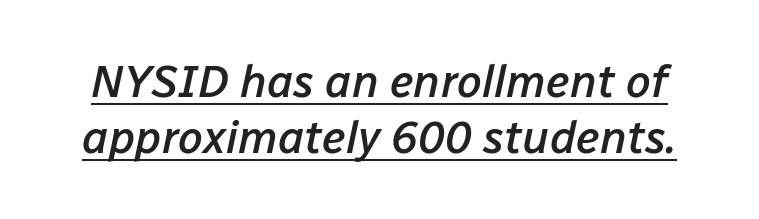
The image shows 45 px semibold type, italic (leaning right); set line spacing 1.24x, normal letter spacing, underlined; low stroke contrast and a medium x-height.
